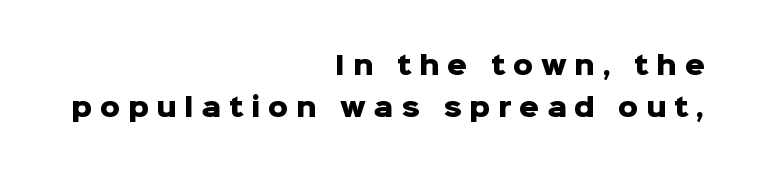
The image shows 25 px bold type, upright; set right-aligned, normal line spacing (1.69x), unusually wide letter spacing (+0.31 em), not underlined.
